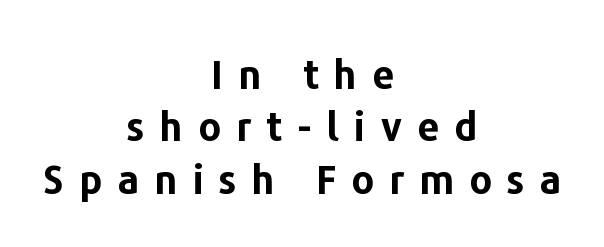
The image shows 39 px bold sans-serif type, upright; set centered, normal line spacing (1.34x), unusually wide letter spacing (+0.39 em), not underlined; low stroke contrast and a medium x-height.
